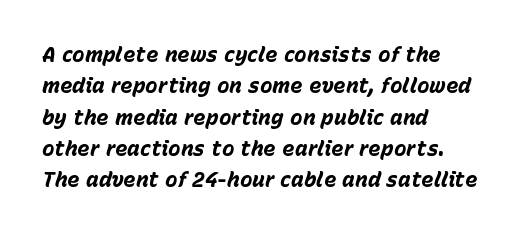
{"italic": "yes", "lean": "right", "slant_degrees": 15, "bold": "yes", "underline": "no", "align": "left", "line_spacing": "normal", "line_spacing_ratio": 1.49, "letter_spacing": "normal", "letter_spacing_em": 0.0, "glyph_px": 21}
